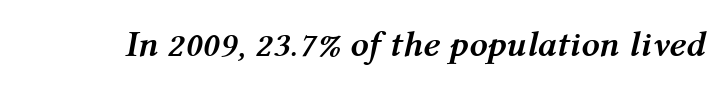
Q: Is the text bold? A: Yes.
Q: Is the text italic (slanted)? A: Yes, it leans right by about 12 degrees.
Q: Is the text underlined? A: No.
Q: Is the spacing between letters normal or unusually wide? A: Normal.
Q: Width (condensed, normal, or wide)? A: Normal.
Q: Stroke contrast? A: Medium.
Q: x-height? A: Medium.
Q: Monospaced? A: No.
